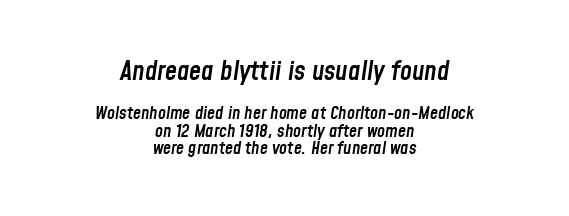
Q: Is the text bold? A: Semi-bold.
Q: Is the text italic (slanted)? A: Yes, it leans right by about 8 degrees.
Q: Is the text underlined? A: No.
Q: How is the paragraph aligned? A: Centered.
Q: Is the spacing between letters normal or unusually wide? A: Normal.
Q: Is the spacing between lines tight, normal or loose? A: Tight.
Q: Which block of text is set in a larger size, the first (top) or the second (bottom)? A: The first (top) one.
